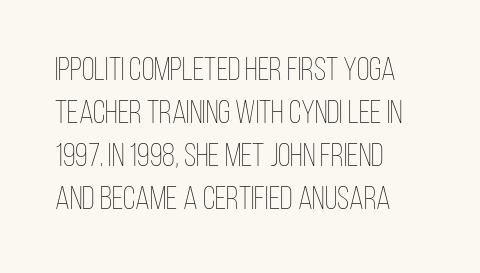
Q: Is the text bold? A: No.
Q: Is the text italic (slanted)? A: No, it is upright.
Q: Is the text underlined? A: No.
Q: How is the paragraph aligned? A: Left-aligned.
Q: Is the spacing between letters normal or unusually wide? A: Normal.
Q: Is the spacing between lines tight, normal or loose? A: Normal.
Q: Width (condensed, normal, or wide)? A: Condensed.
Q: Stroke contrast? A: Low.
Q: x-height? A: Large.
Q: Monospaced? A: No.
